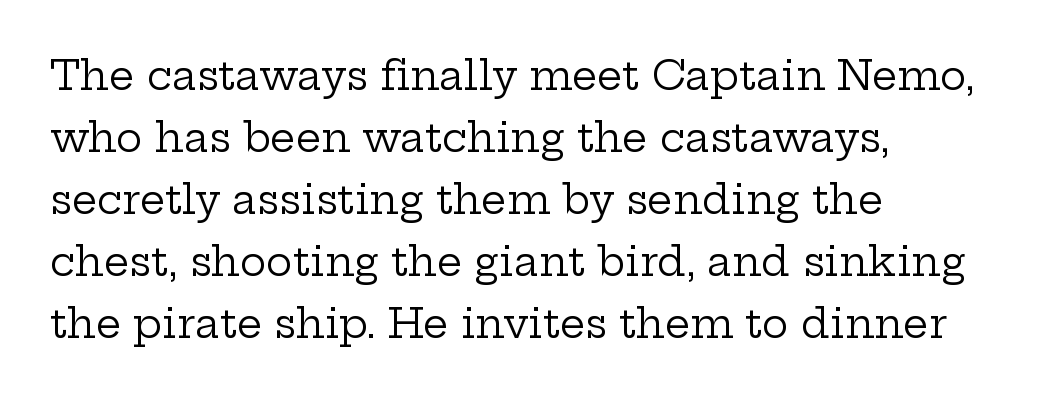
{"serif": "yes", "italic": "no", "bold": "no", "weight": "regular", "width": "wide", "stroke_contrast": "low", "x_height": "medium", "monospaced": "no", "underline": "no", "align": "left", "line_spacing": "normal", "line_spacing_ratio": 1.55, "letter_spacing": "normal", "letter_spacing_em": 0.0, "glyph_px": 40}
